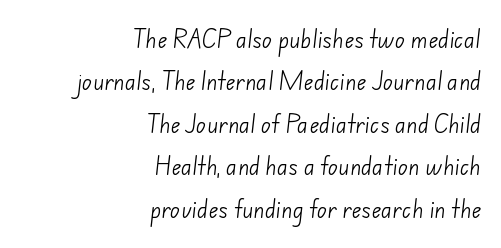
{"bold": "no", "underline": "no", "align": "right", "line_spacing": "loose", "line_spacing_ratio": 2.02, "letter_spacing": "normal", "letter_spacing_em": 0.0, "glyph_px": 21}
